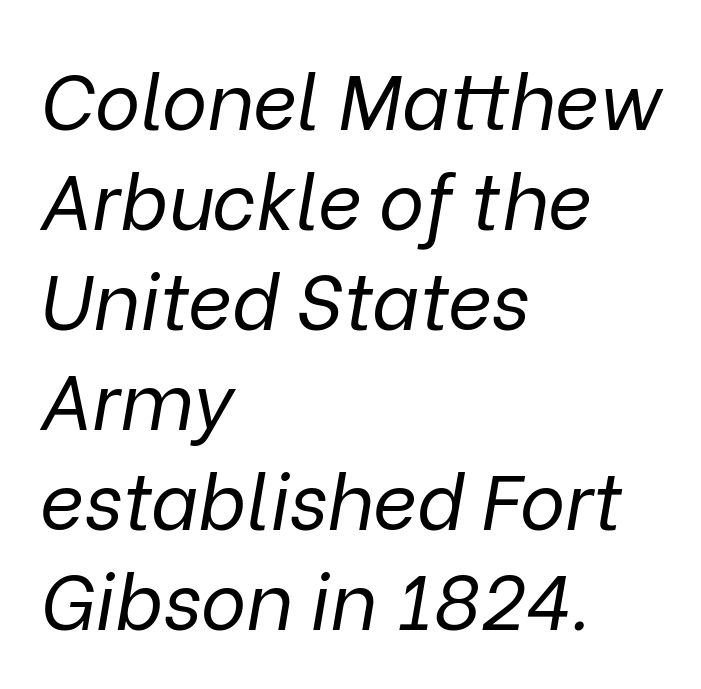
The horizontal fit of the characters is conventional and even. No extra ink here — the face is not bold. One-word summary of the alignment: left. The passage shown is typed in a proportional face where columns would drift. In terms of posture, this sample is oblique.
